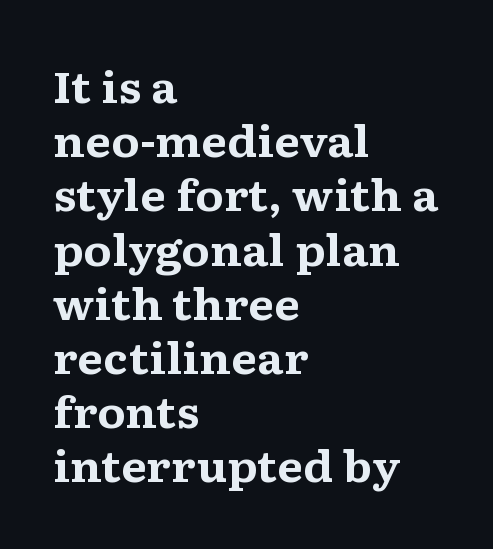
The image shows 42 px bold, wide serif type, upright; set left-aligned, normal line spacing (1.29x), normal letter spacing, not underlined; medium stroke contrast and a medium x-height.
